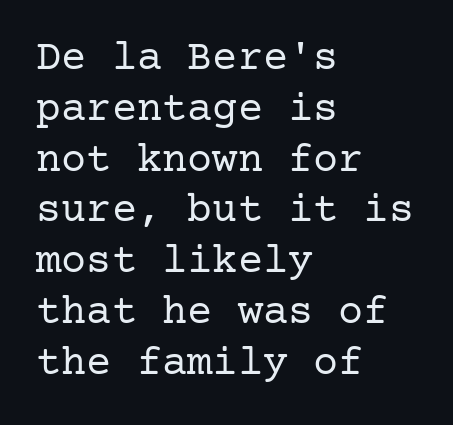
Typographically, this falls in the serif category. A bare baseline throughout the passage. Do the letters lean? They stand straight. Weight: not bold — regular or lighter. The paragraph has a hard left edge and a soft right edge. Standard letterfit; no display-style spreading of the glyphs.
